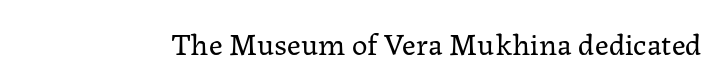
Posture: straight, roman, zero tilt. Decoration check: the copy has no underline. Typographically, this falls in the serif category. The rendering uses natural spacing where letterforms have individual widths. Caption: standard tracking, unaltered.
